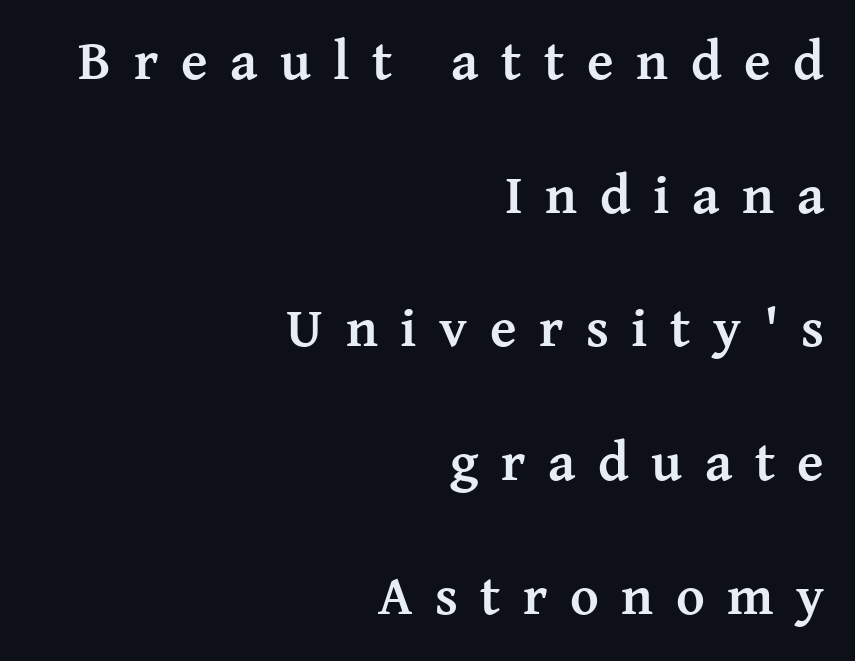
{"serif": "yes", "italic": "no", "bold": "yes", "weight": "semibold", "width": "normal", "stroke_contrast": "medium", "x_height": "medium", "monospaced": "no", "underline": "no", "align": "right", "line_spacing": "loose", "line_spacing_ratio": 2.43, "letter_spacing": "wide", "letter_spacing_em": 0.41, "glyph_px": 55}
